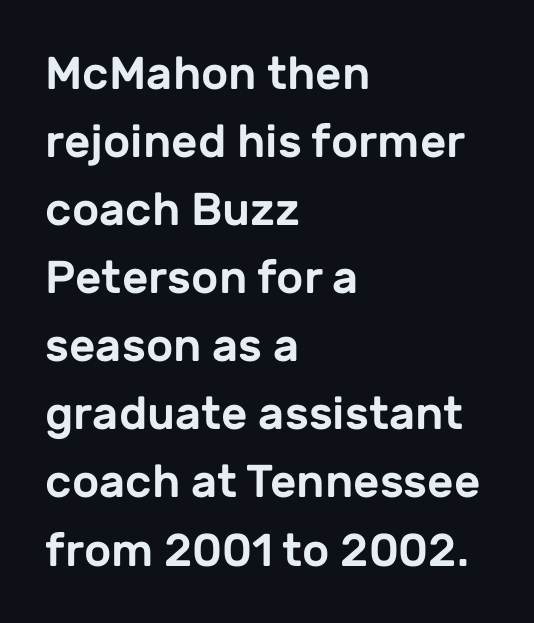
The image shows 46 px sans-serif type, upright; set left-aligned, normal line spacing (1.48x), normal letter spacing, not underlined; low stroke contrast and a medium x-height.
